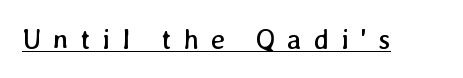
The letterforms sit at book weight or below. These characters rest on top of a visible drawn line. Think of a printed novel: that variable character pitch is what you see here. Characters follow at a spacing far wider than the type designer built in.
